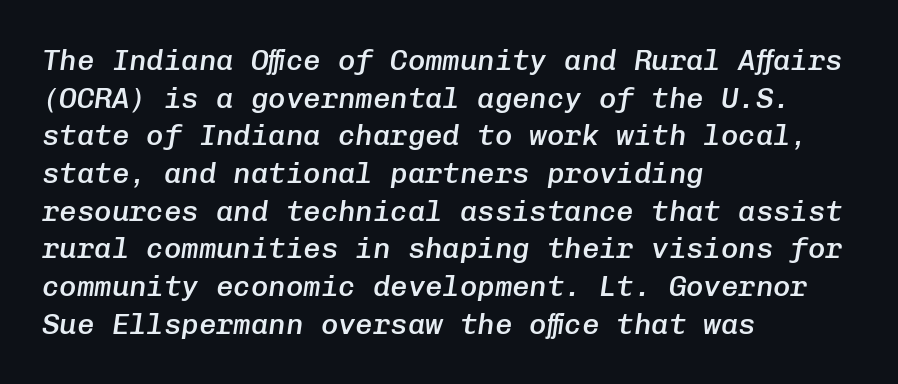
{"italic": "yes", "lean": "right", "slant_degrees": 8, "bold": "semi", "weight": "semibold", "width": "normal", "stroke_contrast": "low", "x_height": "medium", "monospaced": "yes", "underline": "no", "align": "left", "line_spacing": "normal", "line_spacing_ratio": 1.3, "letter_spacing": "normal", "letter_spacing_em": 0.0, "glyph_px": 29}
